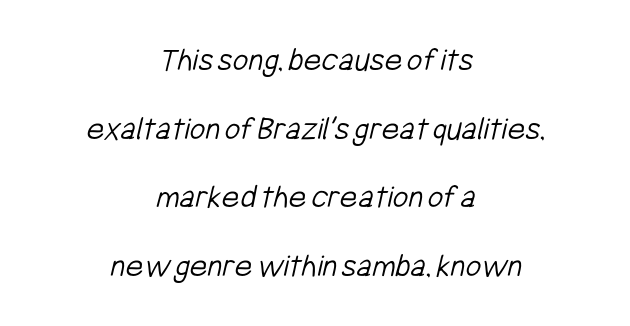
The image shows 34 px light, condensed sans-serif type; set centered, loose line spacing (2.02x), normal letter spacing, not underlined; low stroke contrast and a medium x-height.
